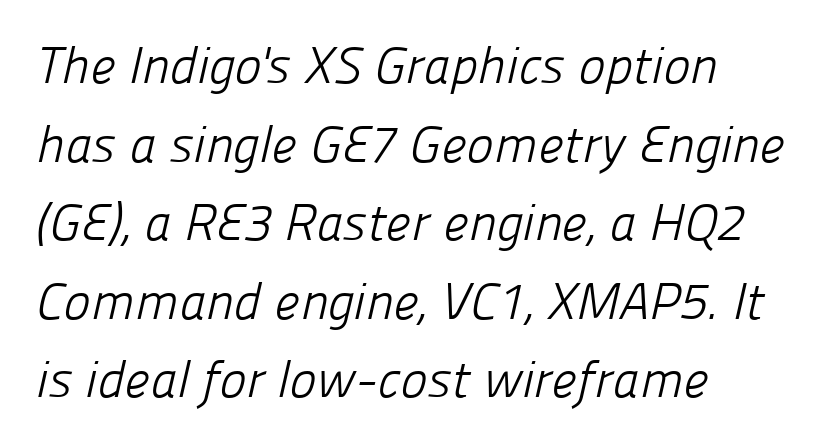
The image shows 51 px light sans-serif type; set left-aligned, normal line spacing (1.54x), normal letter spacing, not underlined; low stroke contrast and a medium x-height.
